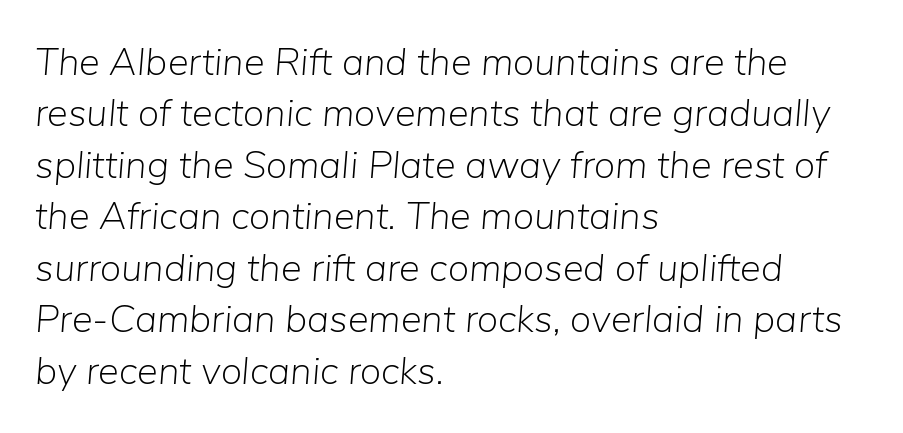
There is no visible air inserted between adjacent glyphs. Emphasis-style slanted type is in use. Quick note: underline off. In terms of leading, this rendering sits right in the middle. The strokes are not fattened; the text isn't bold. Here the designer chose a conventional face with non-uniform glyph widths.
